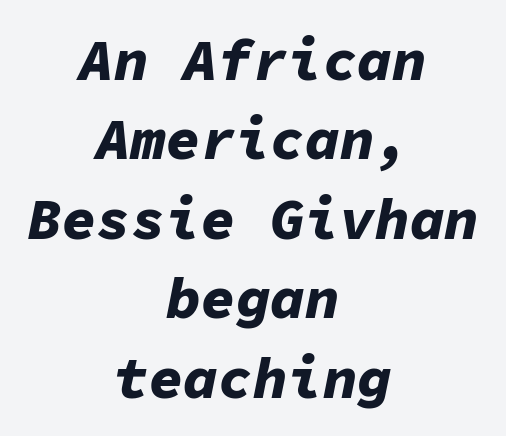
{"italic": "yes", "lean": "right", "slant_degrees": 11, "bold": "yes", "weight": "bold", "width": "normal", "stroke_contrast": "low", "x_height": "medium", "monospaced": "yes", "underline": "no", "align": "center", "line_spacing": "normal", "line_spacing_ratio": 1.37, "letter_spacing": "normal", "letter_spacing_em": 0.0, "glyph_px": 58}
